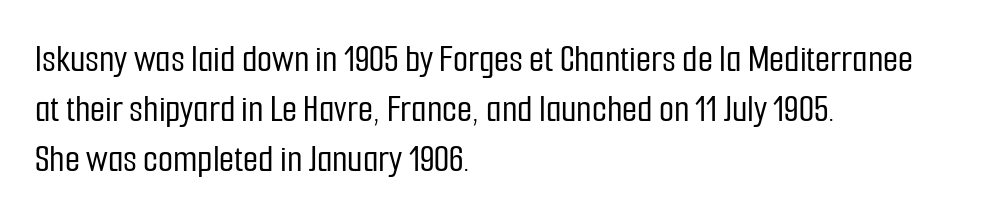
Q: Is the text italic (slanted)? A: No, it is upright.
Q: Is the typeface a serif or a sans-serif typeface? A: Sans-serif.
Q: Is the text underlined? A: No.
Q: How is the paragraph aligned? A: Left-aligned.
Q: Is the spacing between letters normal or unusually wide? A: Normal.
Q: Is the spacing between lines tight, normal or loose? A: Normal.
Q: Width (condensed, normal, or wide)? A: Condensed.
Q: Stroke contrast? A: Low.
Q: x-height? A: Medium.
Q: Monospaced? A: No.
